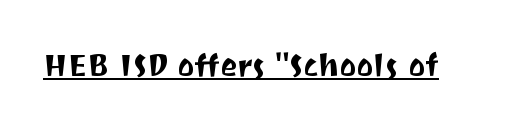
Q: Is the text italic (slanted)? A: No, it is upright.
Q: Is the typeface a serif or a sans-serif typeface? A: Sans-serif.
Q: Is the text underlined? A: Yes.
Q: Is the spacing between letters normal or unusually wide? A: Normal.
Q: Width (condensed, normal, or wide)? A: Normal.
Q: Stroke contrast? A: Medium.
Q: x-height? A: Medium.
Q: Monospaced? A: No.
